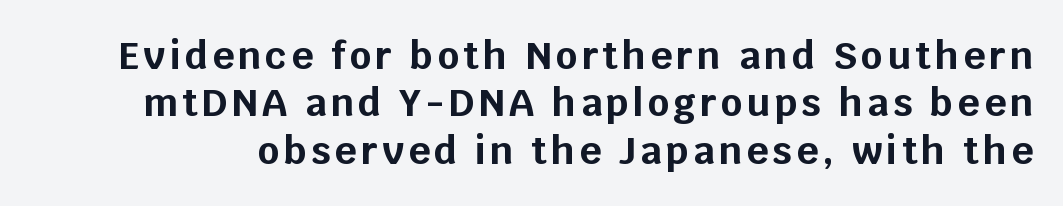
The image shows 38 px bold sans-serif type, upright; set normal line spacing (1.25x), not underlined; low stroke contrast and a large x-height.
